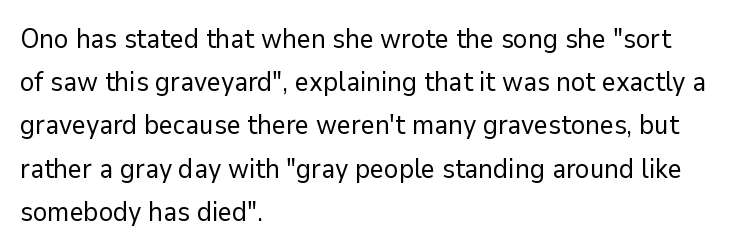
Posture: straight, roman, zero tilt. Notice how descenders clear the ascenders below comfortably — that's standard leading. Visually the block forms a straight wall on the left and a jagged coastline on the right. Descenders hang freely into open space. The type is set solid horizontally, with unmodified tracking. Heft: none added — not bold.
